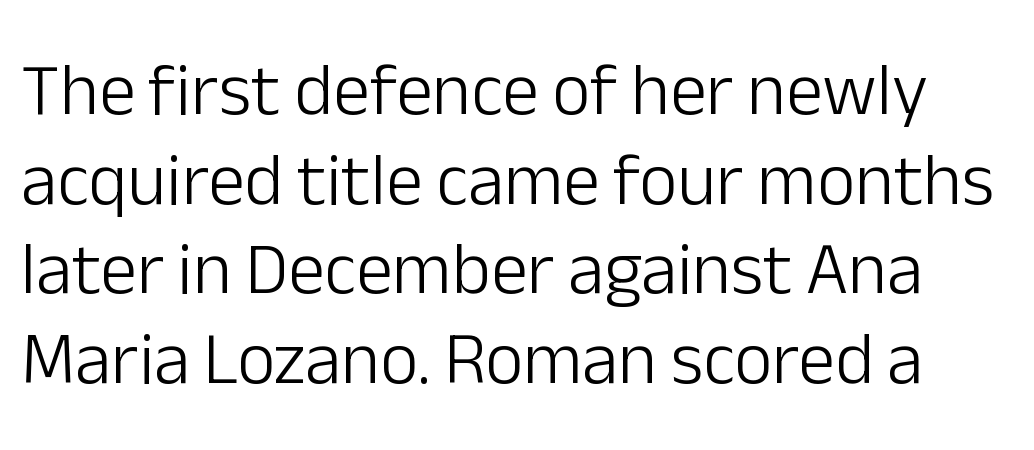
{"serif": "no", "italic": "no", "bold": "no", "weight": "light", "width": "normal", "stroke_contrast": "low", "x_height": "medium", "monospaced": "no", "underline": "no", "line_spacing_ratio": 1.21, "letter_spacing": "normal", "letter_spacing_em": 0.0, "glyph_px": 74}
